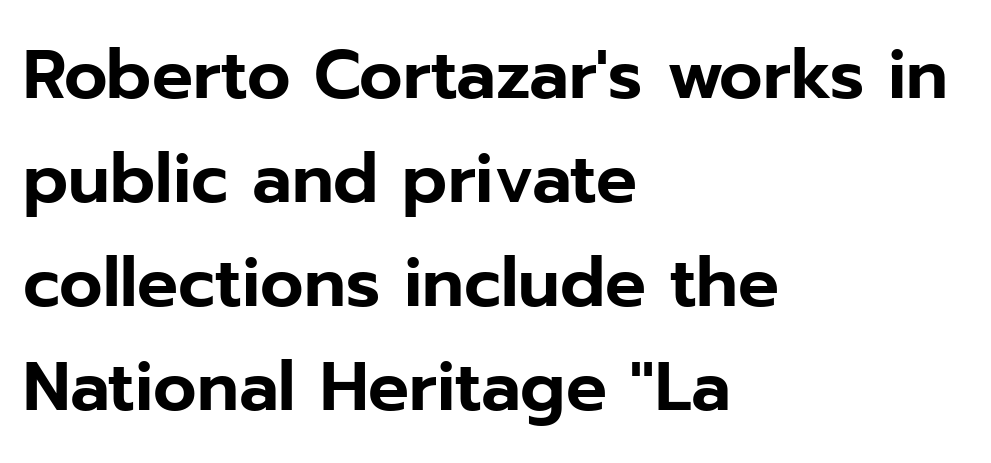
Q: Is the text italic (slanted)? A: No, it is upright.
Q: Is the typeface a serif or a sans-serif typeface? A: Sans-serif.
Q: Is the text underlined? A: No.
Q: How is the paragraph aligned? A: Left-aligned.
Q: Is the spacing between letters normal or unusually wide? A: Normal.
Q: Is the spacing between lines tight, normal or loose? A: Normal.
Q: Width (condensed, normal, or wide)? A: Normal.
Q: Stroke contrast? A: Low.
Q: x-height? A: Medium.
Q: Monospaced? A: No.
